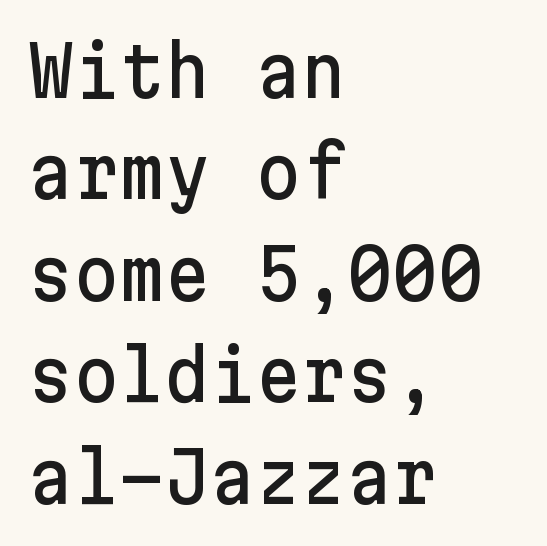
The image shows 70 px sans-serif type, upright; set left-aligned, normal line spacing (1.45x), normal letter spacing, not underlined; low stroke contrast and a medium x-height.
